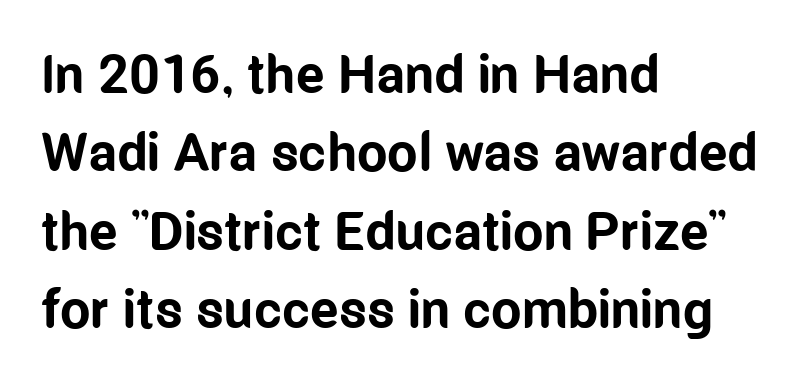
Q: Is the text bold? A: Yes.
Q: Is the text italic (slanted)? A: No, it is upright.
Q: Is the typeface a serif or a sans-serif typeface? A: Sans-serif.
Q: Is the text underlined? A: No.
Q: How is the paragraph aligned? A: Left-aligned.
Q: Is the spacing between letters normal or unusually wide? A: Normal.
Q: Is the spacing between lines tight, normal or loose? A: Normal.
Q: Width (condensed, normal, or wide)? A: Condensed.
Q: Stroke contrast? A: Low.
Q: x-height? A: Medium.
Q: Monospaced? A: No.
